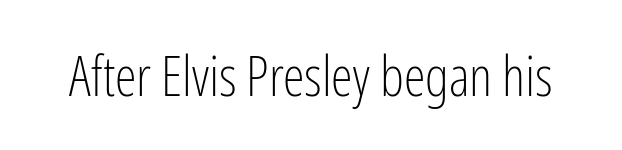
Varying glyph widths throughout — classic text-font behaviour. The passage shown is not bold in any degree. The gap between lines stays unmarked. Unlike a traditional serif, this face leaves its strokes unadorned. Unlike italic type, these characters show no tilt at all.
